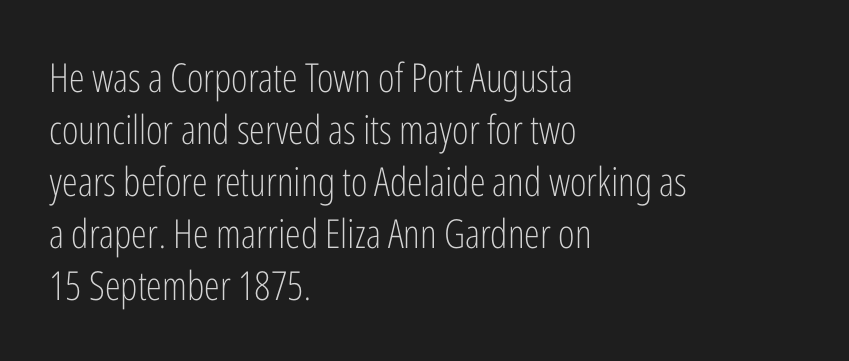
The image shows 40 px light, condensed sans-serif type, upright; set left-aligned, normal line spacing (1.3x), normal letter spacing, not underlined; low stroke contrast and a medium x-height.
